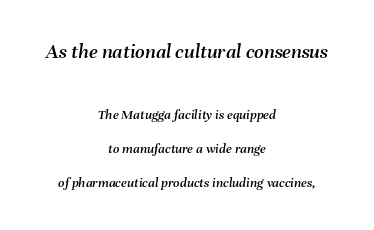
No extra tracking has been applied to these lines. The compositor balanced each line on the midline. Vertical spacing — loose. Rendered with sloped, italic letterforms.
